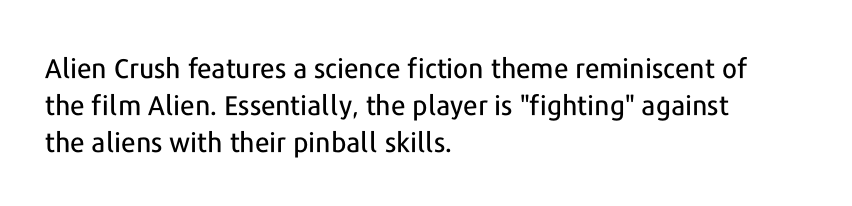
{"italic": "no", "underline": "no", "align": "left", "line_spacing": "normal", "line_spacing_ratio": 1.37, "letter_spacing": "normal", "letter_spacing_em": 0.0, "glyph_px": 27}
